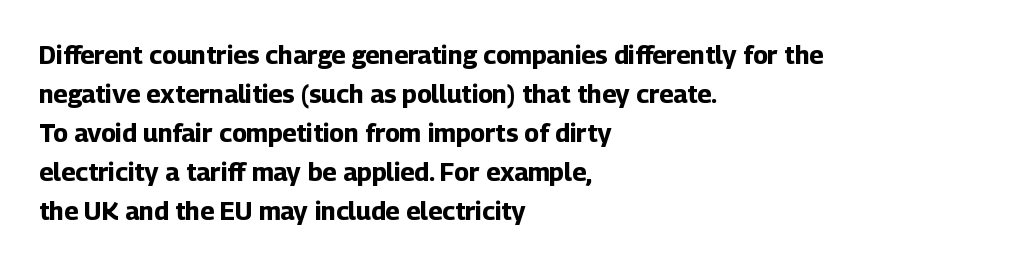
Q: Is the text bold? A: Yes.
Q: Is the text italic (slanted)? A: No, it is upright.
Q: Is the text underlined? A: No.
Q: How is the paragraph aligned? A: Left-aligned.
Q: Is the spacing between letters normal or unusually wide? A: Normal.
Q: Is the spacing between lines tight, normal or loose? A: Normal.
